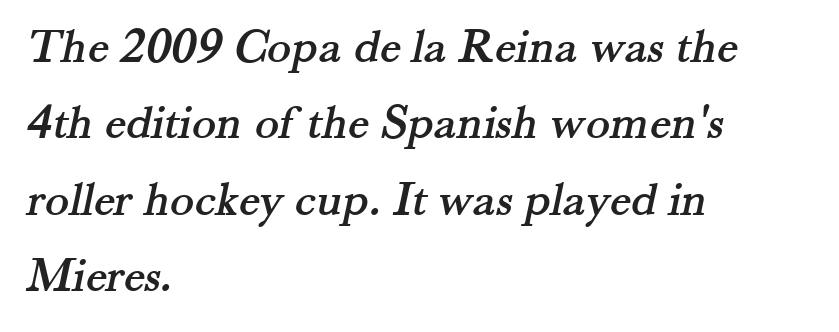
Q: Is the typeface a serif or a sans-serif typeface? A: Serif.
Q: Is the text underlined? A: No.
Q: How is the paragraph aligned? A: Left-aligned.
Q: Is the spacing between letters normal or unusually wide? A: Normal.
Q: Is the spacing between lines tight, normal or loose? A: Normal.
Q: Width (condensed, normal, or wide)? A: Normal.
Q: Stroke contrast? A: Medium.
Q: x-height? A: Small.
Q: Monospaced? A: No.
